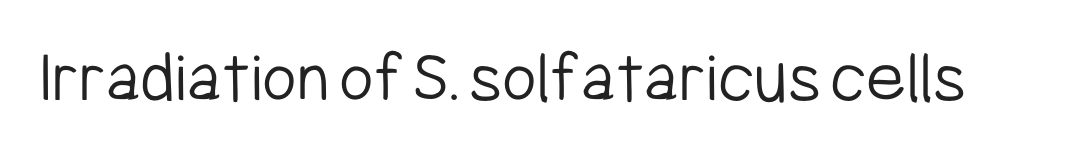
The font family rendered here belongs to the sans-serif group. Character widths vary here, with narrow letters taking less room than wide ones. The baseline area is clear. Upright lettering throughout. Compared with typical body copy, the letter spacing here is the same. Unbolded letterforms with no extra heft.
